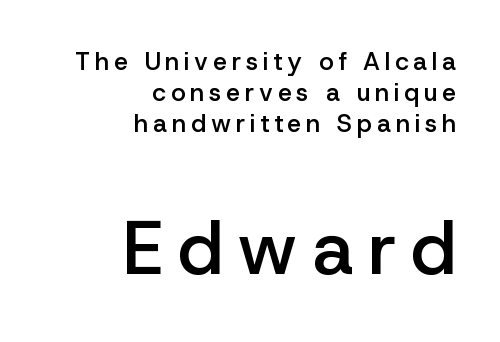
{"serif": "no", "italic": "no", "bold": "semi", "weight": "semibold", "width": "normal", "stroke_contrast": "low", "x_height": "medium", "monospaced": "no", "underline": "no", "align": "right", "line_spacing_ratio": 1.24, "larger_block": "second", "size_ratio": 3.0, "glyph_px": 75}
